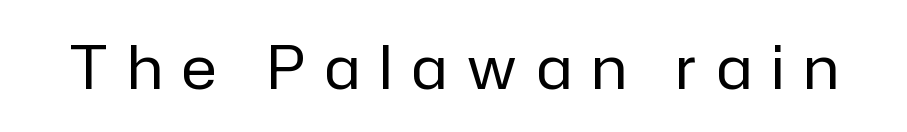
Q: Is the text bold? A: No.
Q: Is the text italic (slanted)? A: No, it is upright.
Q: Is the typeface a serif or a sans-serif typeface? A: Sans-serif.
Q: Is the text underlined? A: No.
Q: Is the spacing between letters normal or unusually wide? A: Unusually wide.
Q: Width (condensed, normal, or wide)? A: Normal.
Q: Stroke contrast? A: Low.
Q: x-height? A: Medium.
Q: Monospaced? A: No.
